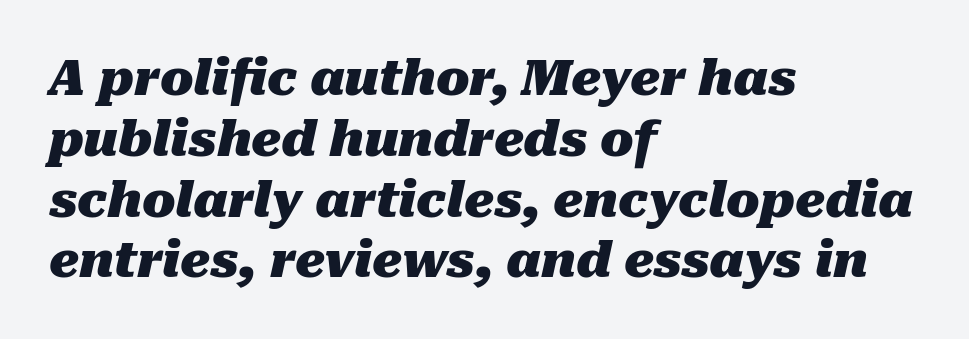
Does the lettering tilt? It does — this is italic. Here the designer chose a conventional face with non-uniform glyph widths. Reading down the block, your eye returns to a fixed left position each line. A typesetter would call this zero additional tracking. Honestly, there is no underline to notice here at all. You'd pick this weight for a headline — it's a proper bold.
